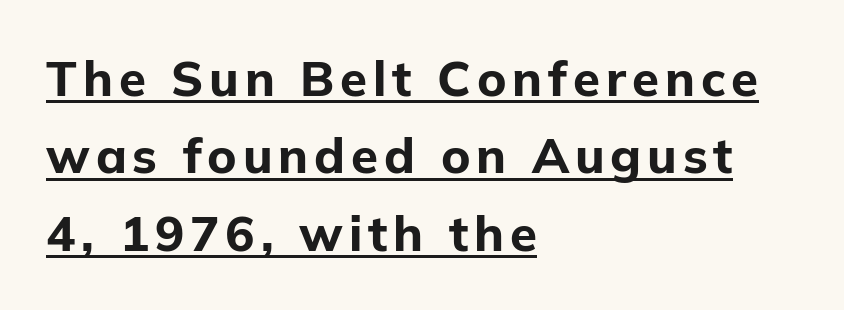
The image shows 49 px bold sans-serif type, upright; set left-aligned, normal line spacing (1.58x), underlined; low stroke contrast and a medium x-height.
